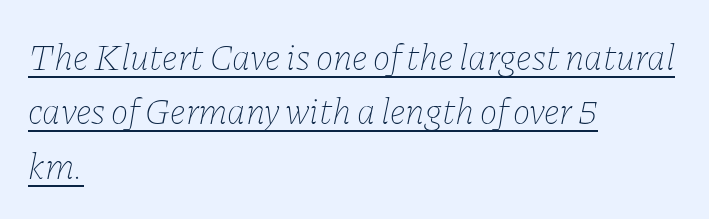
{"italic": "yes", "lean": "right", "slant_degrees": 11, "bold": "no", "weight": "thin", "width": "normal", "stroke_contrast": "low", "x_height": "medium", "monospaced": "no", "underline": "yes", "align": "left", "line_spacing": "normal", "line_spacing_ratio": 1.47, "letter_spacing": "normal", "letter_spacing_em": 0.0, "glyph_px": 37}
